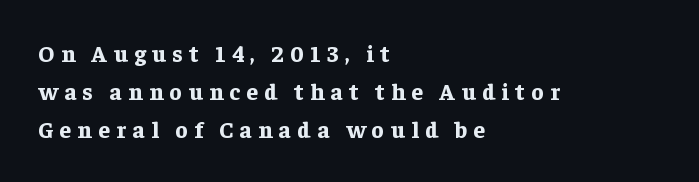
{"italic": "no", "bold": "yes", "underline": "no", "align": "left", "line_spacing": "normal", "line_spacing_ratio": 1.66, "letter_spacing": "wide", "letter_spacing_em": 0.28, "glyph_px": 23}
